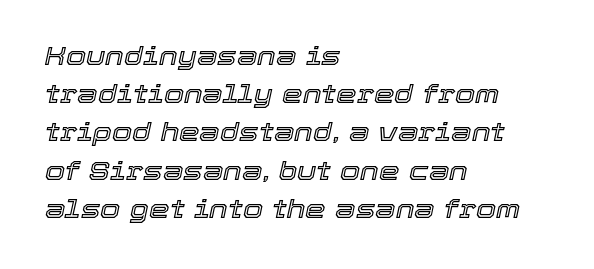
The image shows 26 px text type, italic (leaning right); set left-aligned, normal line spacing (1.47x), normal letter spacing, not underlined.
